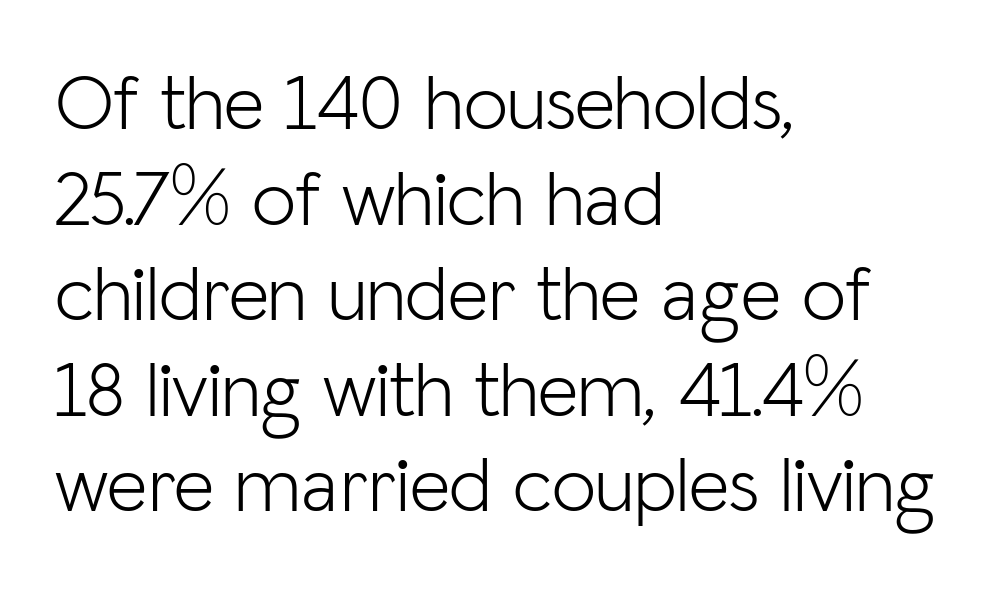
Q: Is the text bold? A: No.
Q: Is the text italic (slanted)? A: No, it is upright.
Q: Is the typeface a serif or a sans-serif typeface? A: Sans-serif.
Q: Is the text underlined? A: No.
Q: How is the paragraph aligned? A: Left-aligned.
Q: Is the spacing between letters normal or unusually wide? A: Normal.
Q: Width (condensed, normal, or wide)? A: Normal.
Q: Stroke contrast? A: Low.
Q: x-height? A: Medium.
Q: Monospaced? A: No.
